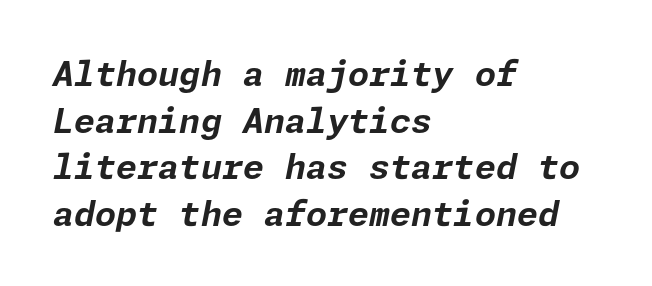
The image shows 34 px bold type, italic (leaning right); set left-aligned, normal line spacing (1.37x), normal letter spacing, not underlined; low stroke contrast and a medium x-height.
